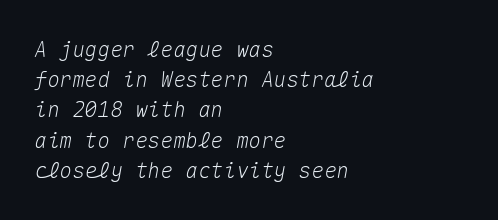
{"italic": "yes", "lean": "right", "slant_degrees": 10, "underline": "no", "align": "left", "line_spacing": "normal", "line_spacing_ratio": 1.44, "letter_spacing": "normal", "letter_spacing_em": 0.0, "glyph_px": 21}
